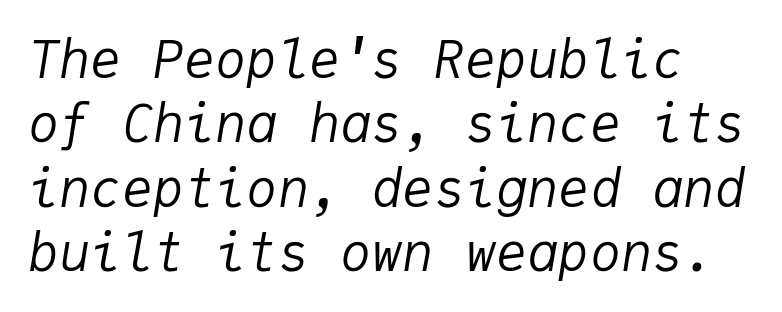
Is the type heavy? It reads as light-to-regular instead. The face used here is monospaced, like something from a code editor. The typography opts for an oblique posture over an upright one. Honestly, the letter spacing is just normal — you wouldn't notice it. Glance below the letters and you will spot only blank space.
